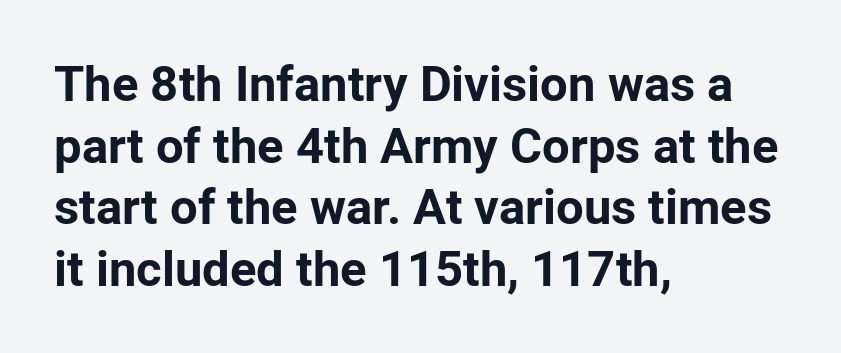
Q: Is the text bold? A: Yes.
Q: Is the text italic (slanted)? A: No, it is upright.
Q: Is the typeface a serif or a sans-serif typeface? A: Sans-serif.
Q: Is the text underlined? A: No.
Q: How is the paragraph aligned? A: Left-aligned.
Q: Is the spacing between letters normal or unusually wide? A: Normal.
Q: Is the spacing between lines tight, normal or loose? A: Normal.
Q: Width (condensed, normal, or wide)? A: Normal.
Q: Stroke contrast? A: Low.
Q: x-height? A: Medium.
Q: Monospaced? A: No.
